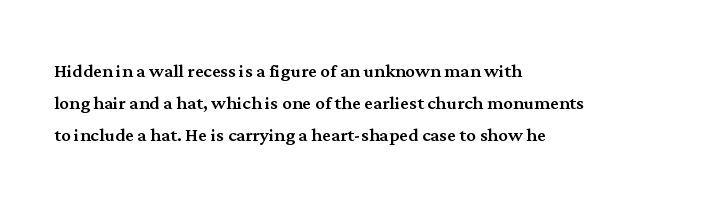
The image shows 24 px text type, upright; set left-aligned, normal line spacing (1.34x), normal letter spacing, not underlined.
